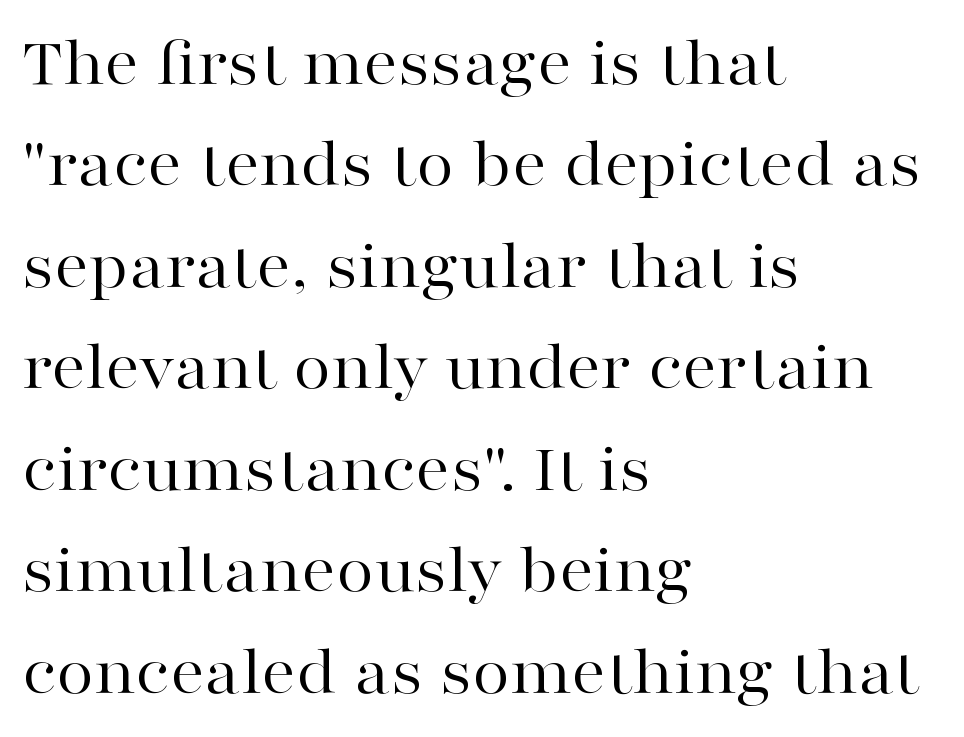
{"serif": "yes", "italic": "no", "bold": "no", "weight": "regular", "width": "wide", "stroke_contrast": "high", "x_height": "medium", "monospaced": "no", "underline": "no", "align": "left", "line_spacing": "normal", "line_spacing_ratio": 1.47, "letter_spacing": "normal", "letter_spacing_em": 0.0, "glyph_px": 69}
